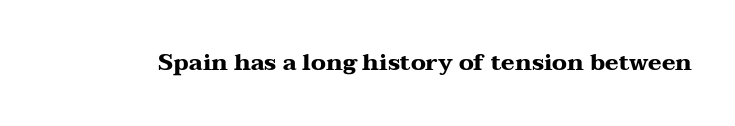
Notice how thick the strokes are: this is what a full bold looks like. In terms of letterspacing, this is plain default setting. The specimen omits any rule beneath the text block's lines. The lettering stays uniformly vertical, giving the passage a roman look.
